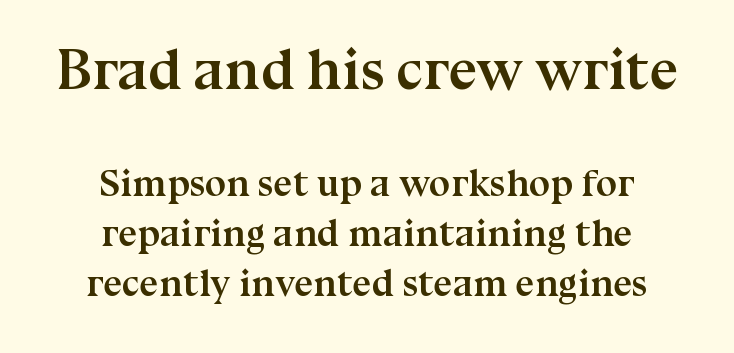
Q: Is the text bold? A: Yes.
Q: Is the text italic (slanted)? A: No, it is upright.
Q: Is the typeface a serif or a sans-serif typeface? A: Serif.
Q: Is the text underlined? A: No.
Q: How is the paragraph aligned? A: Centered.
Q: Is the spacing between letters normal or unusually wide? A: Normal.
Q: Is the spacing between lines tight, normal or loose? A: Normal.
Q: Which block of text is set in a larger size, the first (top) or the second (bottom)? A: The first (top) one.
Q: Width (condensed, normal, or wide)? A: Normal.
Q: Stroke contrast? A: Medium.
Q: x-height? A: Medium.
Q: Monospaced? A: No.
